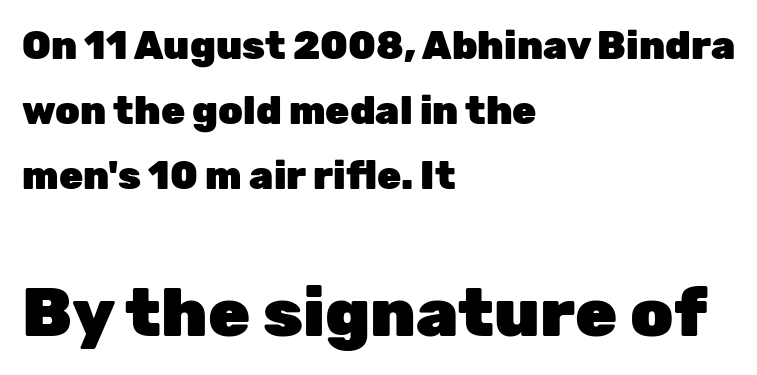
{"serif": "no", "italic": "no", "bold": "yes", "weight": "heavy", "width": "normal", "stroke_contrast": "low", "x_height": "medium", "monospaced": "no", "underline": "no", "align": "left", "line_spacing": "normal", "line_spacing_ratio": 1.67, "letter_spacing": "normal", "letter_spacing_em": 0.0, "larger_block": "second", "size_ratio": 1.74, "glyph_px": 68}
